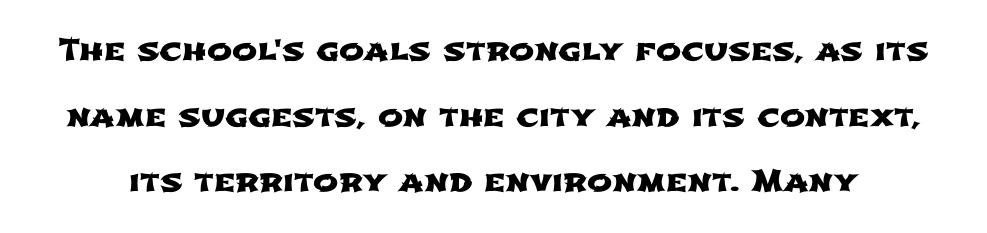
Between one letter and the next there's only the usual sliver of space. These lines are rendered in a variable-pitch font. Airy leading. Just letters on the line, the space beneath them empty.
